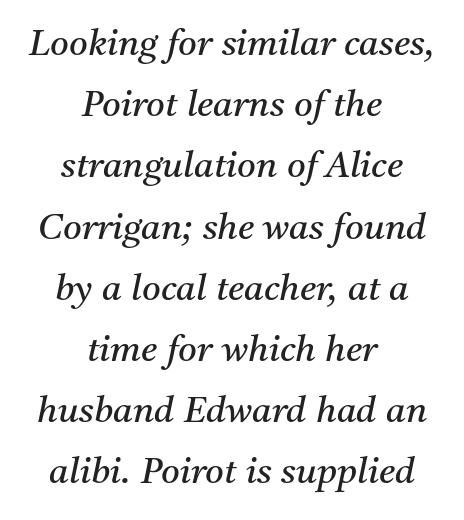
The image shows 36 px regular-weight serif type, italic (leaning right); set centered, normal line spacing (1.7x), normal letter spacing, not underlined; medium stroke contrast and a medium x-height.
